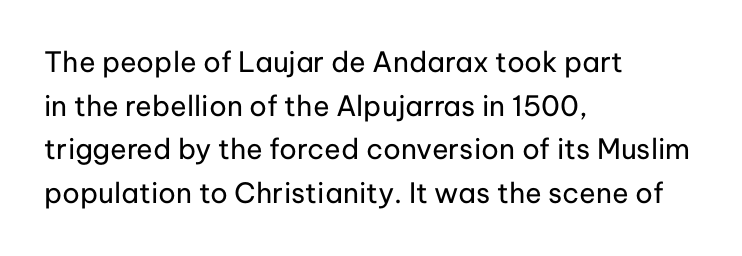
{"serif": "no", "italic": "no", "bold": "no", "weight": "regular", "width": "normal", "stroke_contrast": "low", "x_height": "medium", "monospaced": "no", "underline": "no", "align": "left", "line_spacing": "normal", "line_spacing_ratio": 1.56, "letter_spacing": "normal", "letter_spacing_em": 0.0, "glyph_px": 28}
